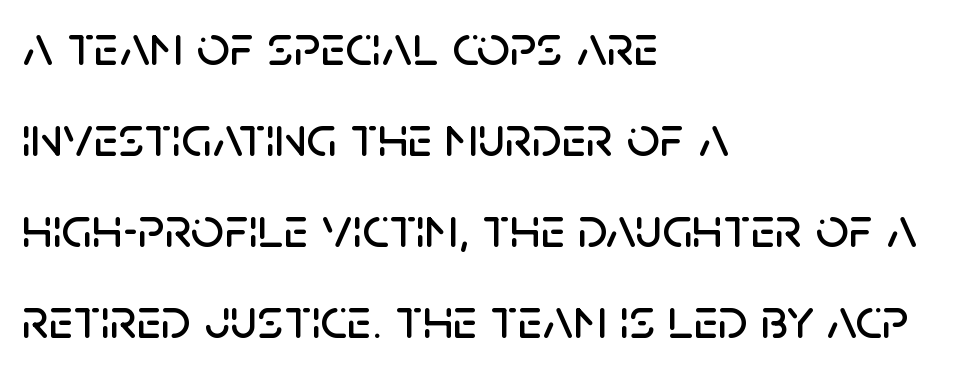
The image shows 58 px sans-serif type, upright; set left-aligned, normal line spacing (1.57x), normal letter spacing, not underlined; low stroke contrast and a large x-height.
